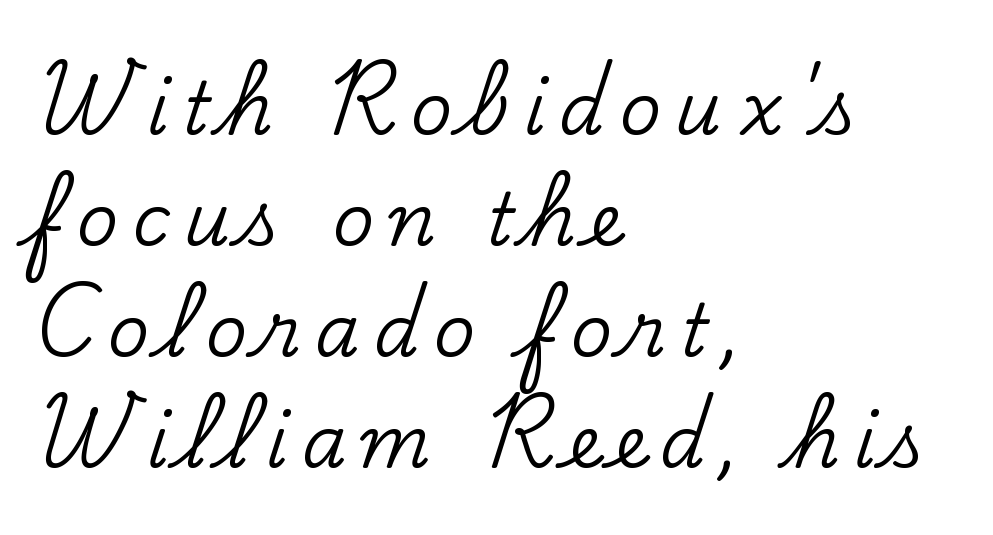
The image shows 72 px serif type; set left-aligned, normal line spacing (1.54x), not underlined; low stroke contrast and a small x-height.
